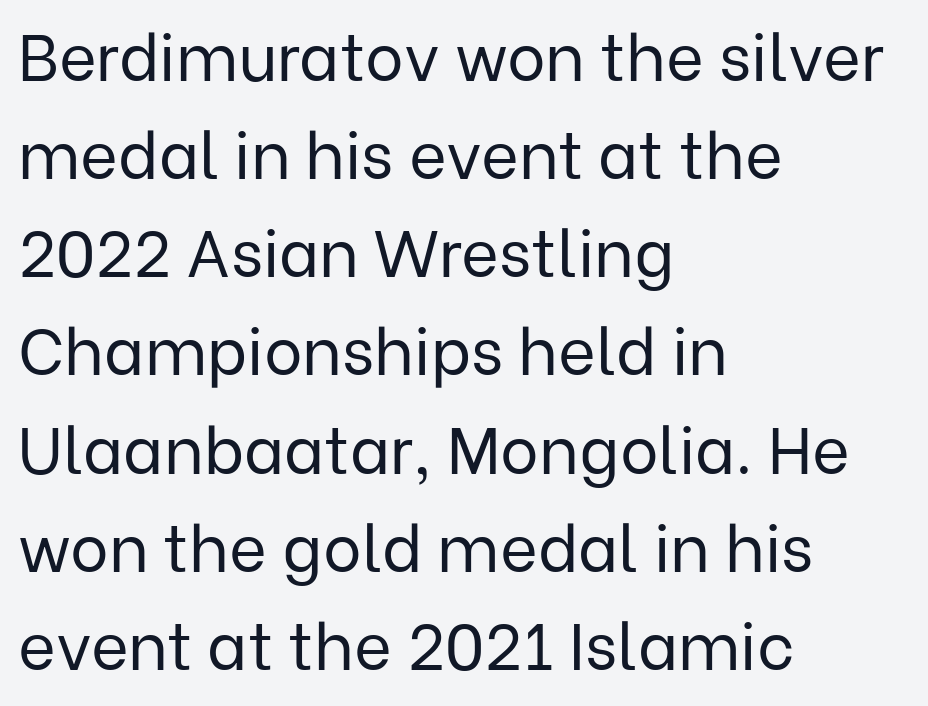
The image shows 65 px regular-weight sans-serif type, upright; set left-aligned, normal line spacing (1.51x), normal letter spacing, not underlined; low stroke contrast and a medium x-height.
